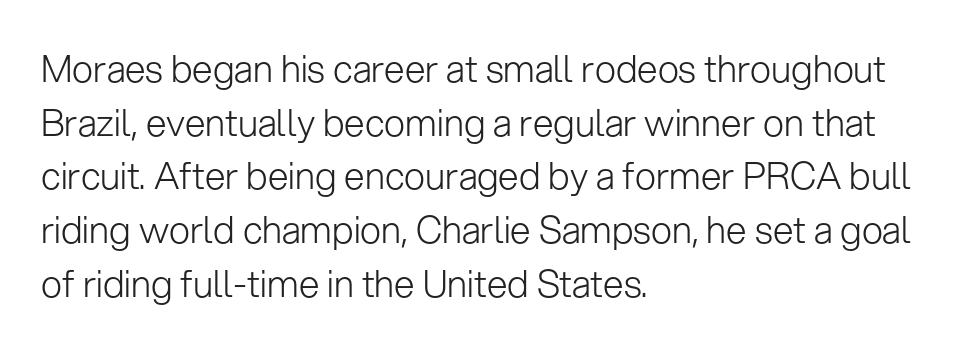
Q: Is the text bold? A: No.
Q: Is the text italic (slanted)? A: No, it is upright.
Q: Is the typeface a serif or a sans-serif typeface? A: Sans-serif.
Q: Is the text underlined? A: No.
Q: How is the paragraph aligned? A: Left-aligned.
Q: Is the spacing between letters normal or unusually wide? A: Normal.
Q: Is the spacing between lines tight, normal or loose? A: Normal.
Q: Width (condensed, normal, or wide)? A: Normal.
Q: Stroke contrast? A: Low.
Q: x-height? A: Medium.
Q: Monospaced? A: No.
